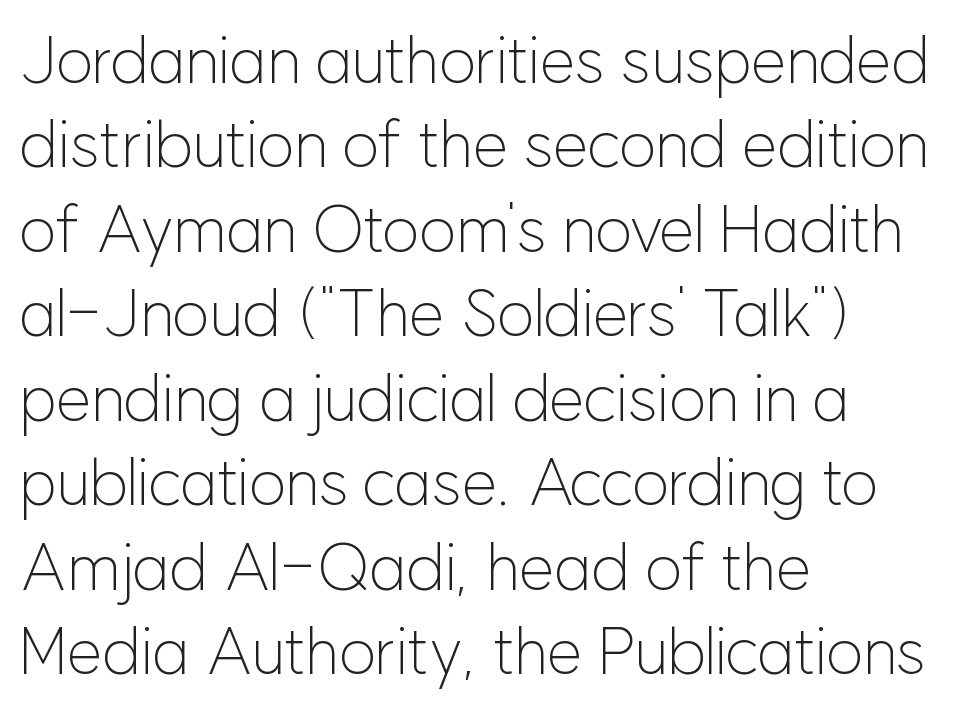
Q: Is the text bold? A: No.
Q: Is the text italic (slanted)? A: No, it is upright.
Q: Is the typeface a serif or a sans-serif typeface? A: Sans-serif.
Q: Is the text underlined? A: No.
Q: How is the paragraph aligned? A: Left-aligned.
Q: Is the spacing between letters normal or unusually wide? A: Normal.
Q: Is the spacing between lines tight, normal or loose? A: Normal.
Q: Width (condensed, normal, or wide)? A: Normal.
Q: Stroke contrast? A: Low.
Q: x-height? A: Medium.
Q: Monospaced? A: No.
